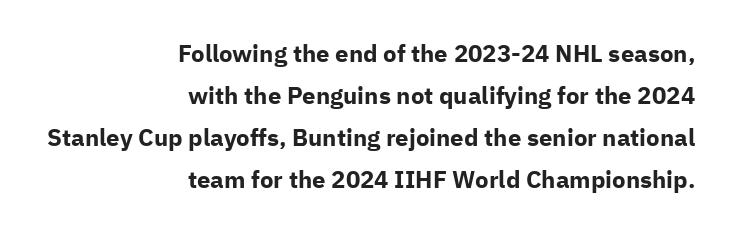
Q: Is the text bold? A: Yes.
Q: Is the text italic (slanted)? A: No, it is upright.
Q: Is the text underlined? A: No.
Q: How is the paragraph aligned? A: Right-aligned.
Q: Is the spacing between letters normal or unusually wide? A: Normal.
